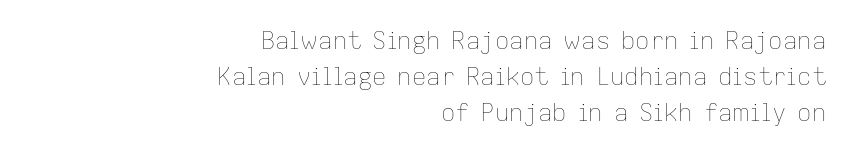
Has an underline been added? It has not. Ascenders rise straight up at ninety degrees. The paragraph shown leans on its right margin. Between one letter and the next there's only the usual sliver of space.
